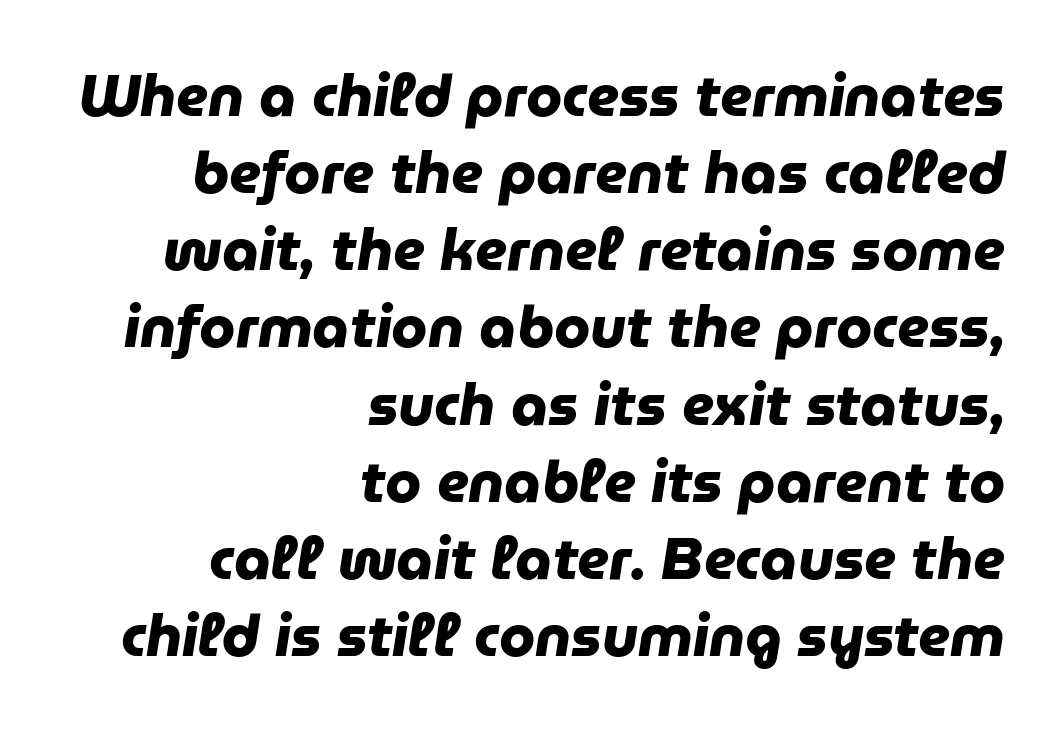
Q: Is the text bold? A: Yes.
Q: Is the typeface a serif or a sans-serif typeface? A: Sans-serif.
Q: Is the text underlined? A: No.
Q: How is the paragraph aligned? A: Right-aligned.
Q: Is the spacing between letters normal or unusually wide? A: Normal.
Q: Is the spacing between lines tight, normal or loose? A: Normal.
Q: Width (condensed, normal, or wide)? A: Normal.
Q: Stroke contrast? A: Low.
Q: x-height? A: Medium.
Q: Monospaced? A: No.
